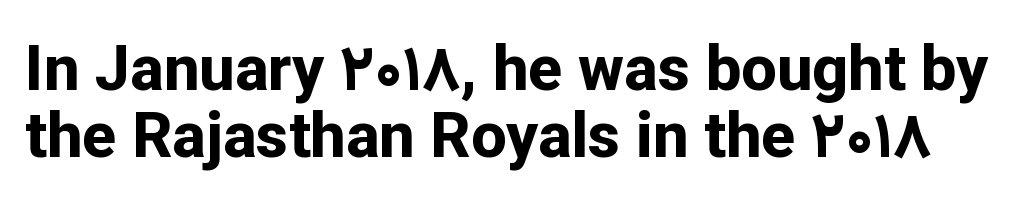
{"serif": "no", "italic": "no", "bold": "yes", "weight": "bold", "width": "normal", "stroke_contrast": "low", "x_height": "medium", "monospaced": "no", "underline": "no", "line_spacing": "tight", "line_spacing_ratio": 1.07, "letter_spacing": "normal", "letter_spacing_em": 0.0, "glyph_px": 63}
